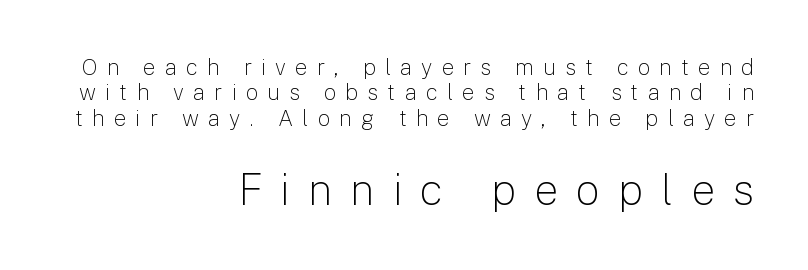
The image shows 43 px light sans-serif type, upright; set right-aligned, tight line spacing (1.15x), unusually wide letter spacing (+0.42 em), not underlined; the second (bottom) block is 1.95x larger; low stroke contrast and a medium x-height.
